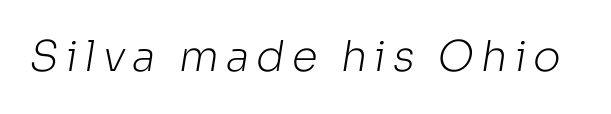
{"serif": "no", "bold": "no", "weight": "light", "width": "normal", "stroke_contrast": "low", "x_height": "medium", "monospaced": "no", "underline": "no", "glyph_px": 42}
